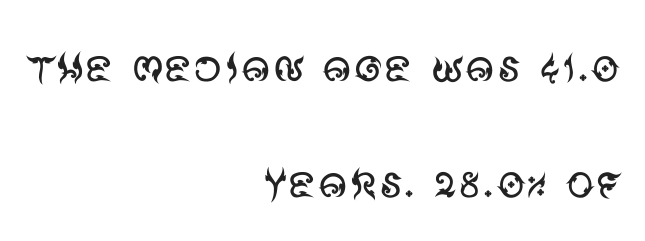
Q: Is the text bold? A: No.
Q: Is the text italic (slanted)? A: No, it is upright.
Q: Is the typeface a serif or a sans-serif typeface? A: Sans-serif.
Q: Is the text underlined? A: No.
Q: How is the paragraph aligned? A: Right-aligned.
Q: Is the spacing between letters normal or unusually wide? A: Normal.
Q: Is the spacing between lines tight, normal or loose? A: Loose.
Q: Width (condensed, normal, or wide)? A: Normal.
Q: Stroke contrast? A: Medium.
Q: x-height? A: Large.
Q: Monospaced? A: No.
